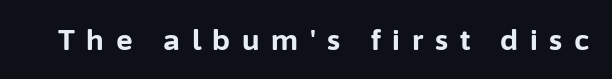
Q: Is the text bold? A: Yes.
Q: Is the text italic (slanted)? A: No, it is upright.
Q: Is the typeface a serif or a sans-serif typeface? A: Sans-serif.
Q: Is the text underlined? A: No.
Q: Is the spacing between letters normal or unusually wide? A: Unusually wide.
Q: Width (condensed, normal, or wide)? A: Normal.
Q: Stroke contrast? A: Low.
Q: x-height? A: Medium.
Q: Monospaced? A: No.
